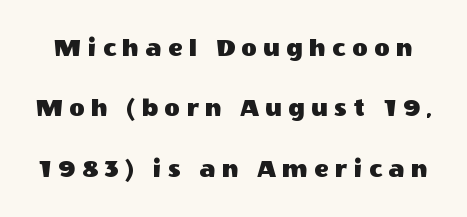
The image shows 27 px text type, upright; set loose line spacing (2.24x), unusually wide letter spacing (+0.24 em), not underlined.
